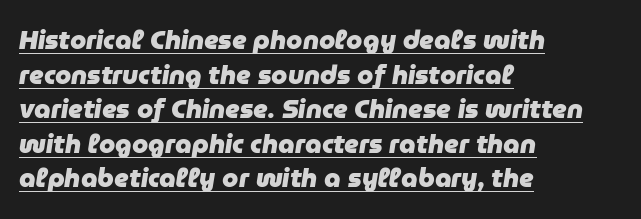
Q: Is the text bold? A: Yes.
Q: Is the text italic (slanted)? A: Yes, it leans right by about 9 degrees.
Q: Is the text underlined? A: Yes.
Q: How is the paragraph aligned? A: Left-aligned.
Q: Is the spacing between letters normal or unusually wide? A: Normal.
Q: Is the spacing between lines tight, normal or loose? A: Normal.
